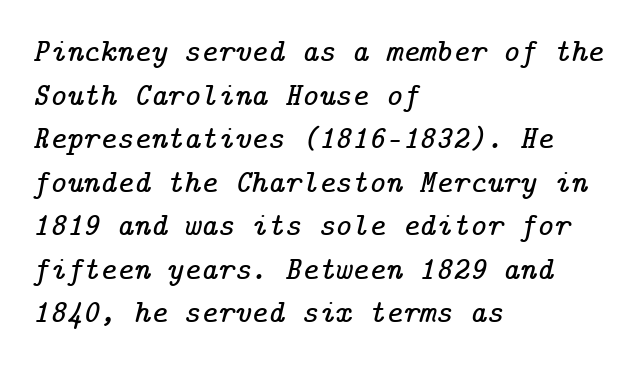
The tracking reads as untouched default to a designer's eye. Rule under the text: the space is simply empty. The rendering applies a slant to the glyphs. Does the leading feel generous? No, just average. Typeset ragged right — the left edge is the straight one. These lines are composed in type with serifs.
